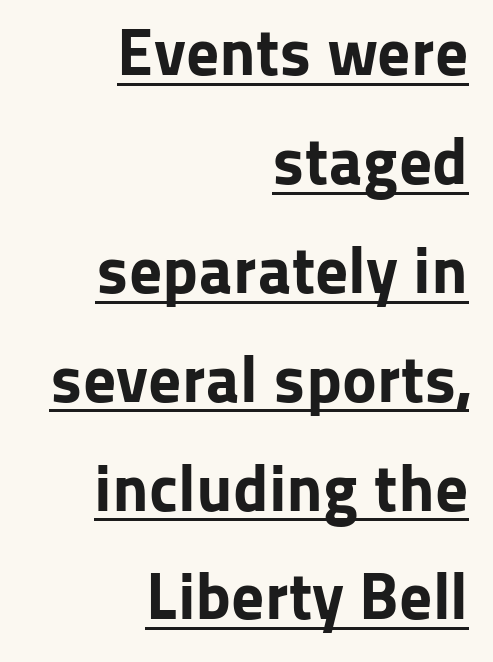
{"serif": "no", "italic": "no", "bold": "yes", "weight": "bold", "width": "normal", "stroke_contrast": "low", "x_height": "medium", "monospaced": "no", "underline": "yes", "align": "right", "line_spacing": "normal", "line_spacing_ratio": 1.65, "letter_spacing": "normal", "letter_spacing_em": 0.0, "glyph_px": 66}
